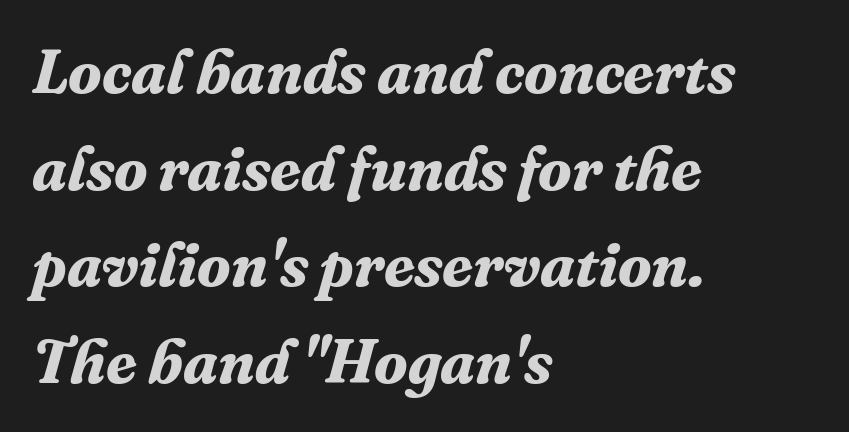
Q: Is the text bold? A: Yes.
Q: Is the text italic (slanted)? A: Yes, it leans right by about 16 degrees.
Q: Is the typeface a serif or a sans-serif typeface? A: Serif.
Q: Is the text underlined? A: No.
Q: How is the paragraph aligned? A: Left-aligned.
Q: Is the spacing between letters normal or unusually wide? A: Normal.
Q: Is the spacing between lines tight, normal or loose? A: Normal.
Q: Width (condensed, normal, or wide)? A: Normal.
Q: Stroke contrast? A: Medium.
Q: x-height? A: Medium.
Q: Monospaced? A: No.
